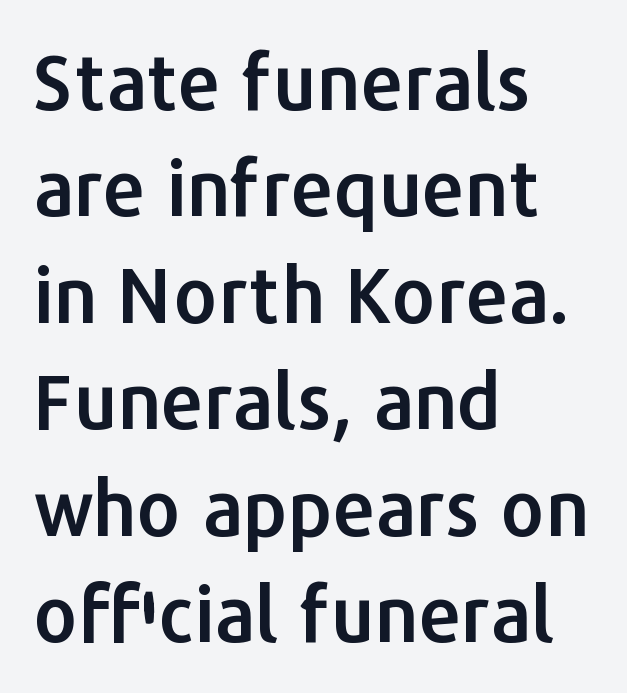
Q: Is the text italic (slanted)? A: No, it is upright.
Q: Is the typeface a serif or a sans-serif typeface? A: Sans-serif.
Q: Is the text underlined? A: No.
Q: How is the paragraph aligned? A: Left-aligned.
Q: Is the spacing between letters normal or unusually wide? A: Normal.
Q: Is the spacing between lines tight, normal or loose? A: Normal.
Q: Width (condensed, normal, or wide)? A: Normal.
Q: Stroke contrast? A: Low.
Q: x-height? A: Medium.
Q: Monospaced? A: No.
